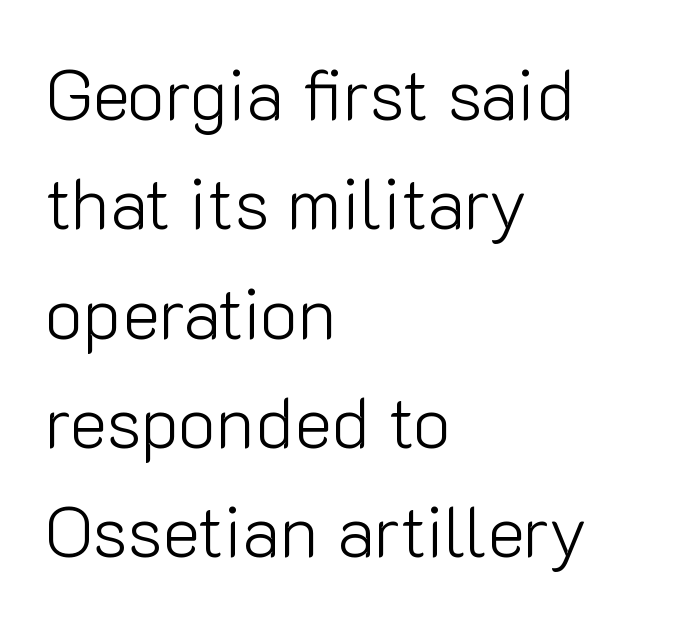
{"serif": "no", "italic": "no", "bold": "no", "weight": "light", "width": "normal", "stroke_contrast": "low", "x_height": "medium", "monospaced": "no", "underline": "no", "align": "left", "line_spacing": "normal", "line_spacing_ratio": 1.54, "letter_spacing": "normal", "letter_spacing_em": 0.0, "glyph_px": 71}
